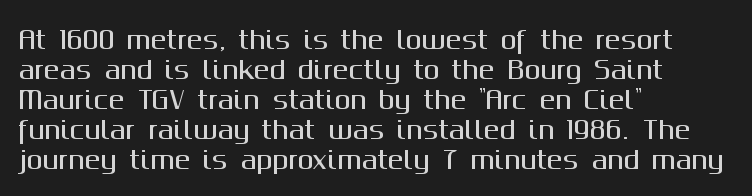
{"italic": "no", "underline": "no", "align": "left", "line_spacing": "normal", "line_spacing_ratio": 1.25, "letter_spacing": "normal", "letter_spacing_em": 0.0, "glyph_px": 24}
